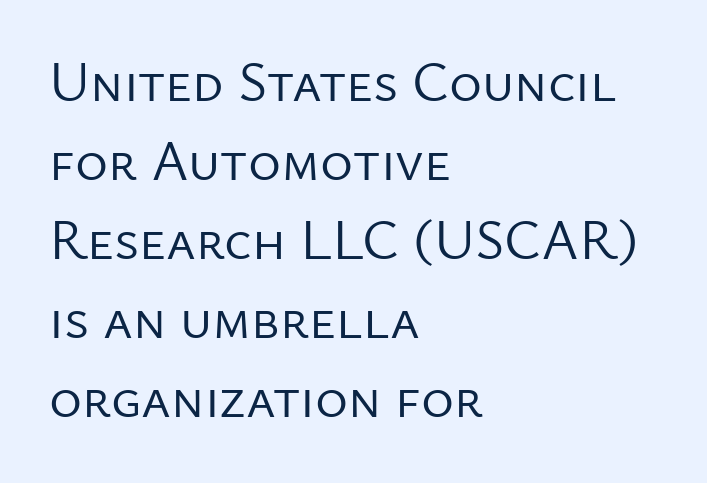
Q: Is the text bold? A: No.
Q: Is the text italic (slanted)? A: No, it is upright.
Q: Is the typeface a serif or a sans-serif typeface? A: Sans-serif.
Q: Is the text underlined? A: No.
Q: How is the paragraph aligned? A: Left-aligned.
Q: Is the spacing between letters normal or unusually wide? A: Normal.
Q: Is the spacing between lines tight, normal or loose? A: Normal.
Q: Width (condensed, normal, or wide)? A: Normal.
Q: Stroke contrast? A: Low.
Q: x-height? A: Medium.
Q: Monospaced? A: No.
